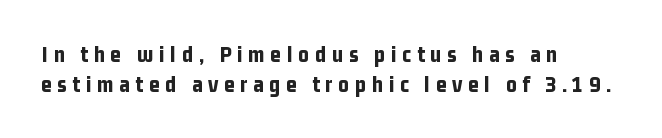
{"italic": "no", "bold": "yes", "underline": "no", "align": "left", "line_spacing": "normal", "line_spacing_ratio": 1.29, "letter_spacing": "wide", "letter_spacing_em": 0.25, "glyph_px": 23}
